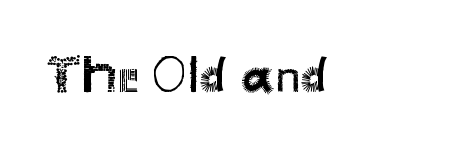
{"serif": "no", "italic": "no", "bold": "no", "weight": "regular", "width": "normal", "stroke_contrast": "medium", "x_height": "small", "monospaced": "no", "underline": "no", "letter_spacing": "normal", "letter_spacing_em": 0.0, "glyph_px": 52}
